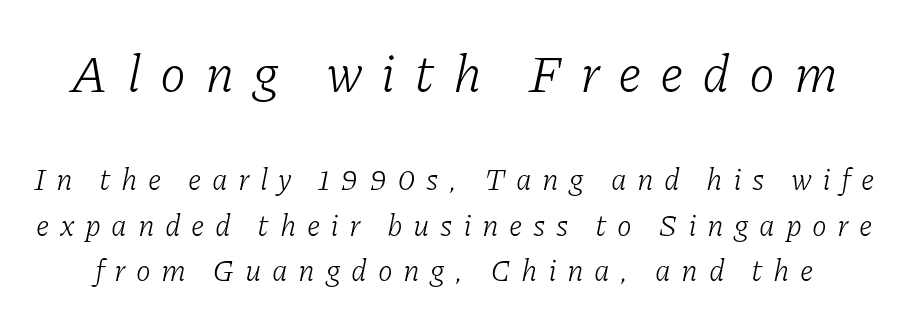
{"serif": "yes", "italic": "yes", "lean": "right", "slant_degrees": 11, "bold": "no", "weight": "light", "width": "normal", "stroke_contrast": "low", "x_height": "medium", "monospaced": "no", "underline": "no", "line_spacing": "normal", "line_spacing_ratio": 1.52, "letter_spacing": "wide", "letter_spacing_em": 0.35, "larger_block": "first", "size_ratio": 1.77, "glyph_px": 53}
